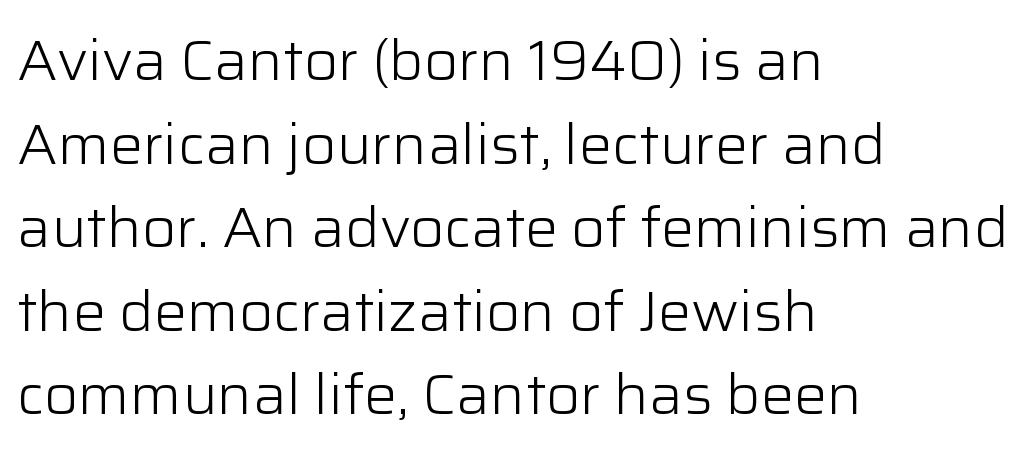
The image shows 55 px light sans-serif type, upright; set left-aligned, normal line spacing (1.52x), normal letter spacing, not underlined; low stroke contrast and a medium x-height.
